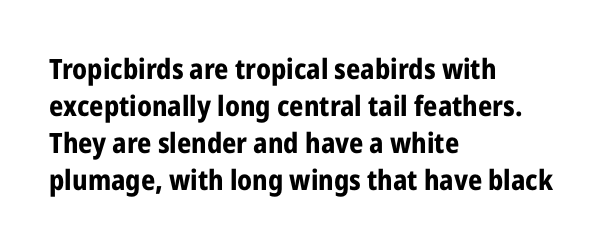
{"serif": "no", "italic": "no", "bold": "yes", "weight": "bold", "width": "condensed", "stroke_contrast": "low", "x_height": "medium", "monospaced": "no", "underline": "no", "align": "left", "line_spacing": "normal", "line_spacing_ratio": 1.32, "letter_spacing": "normal", "letter_spacing_em": 0.0, "glyph_px": 28}
